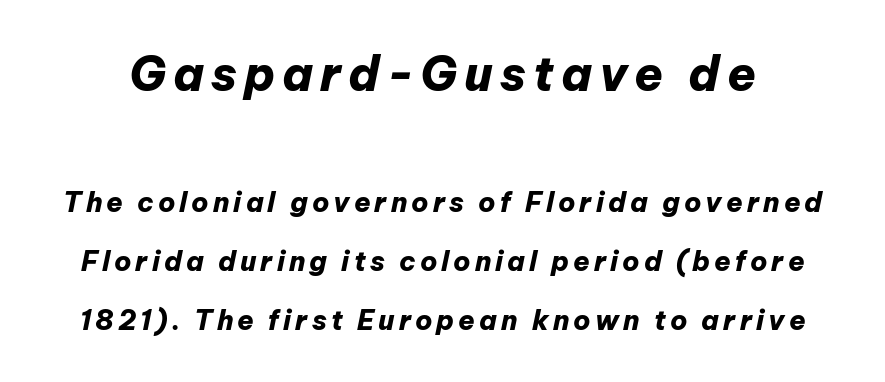
The rendering uses a large line-height, opening up the rows. Which chunk is bigger? The first one — the top block dwarfs the bottom. The rendering applies a slant to the glyphs. Note the varied advance widths — an 'i' is clearly narrower than an 'm'. In terms of weight, the rendering is a true, heavy bold.
